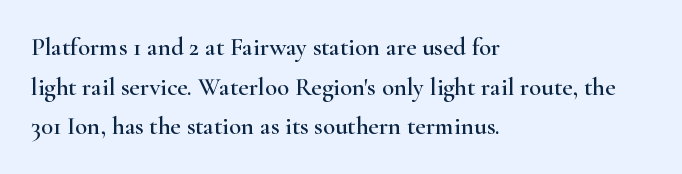
{"italic": "no", "underline": "no", "align": "left", "line_spacing": "normal", "line_spacing_ratio": 1.59, "letter_spacing": "normal", "letter_spacing_em": 0.0, "glyph_px": 25}
